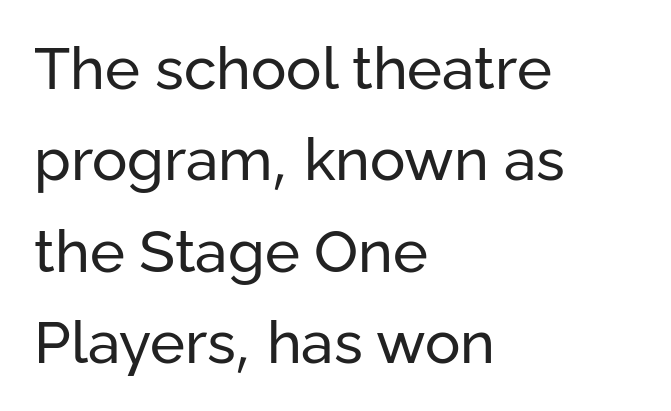
The image shows 59 px regular-weight sans-serif type, upright; set left-aligned, normal line spacing (1.55x), normal letter spacing, not underlined; low stroke contrast and a medium x-height.
